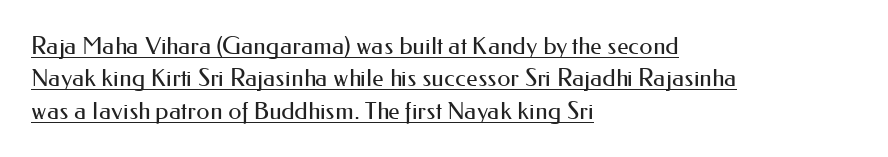
Q: Is the text bold? A: No.
Q: Is the text italic (slanted)? A: No, it is upright.
Q: Is the text underlined? A: Yes.
Q: How is the paragraph aligned? A: Left-aligned.
Q: Is the spacing between letters normal or unusually wide? A: Normal.
Q: Is the spacing between lines tight, normal or loose? A: Normal.
